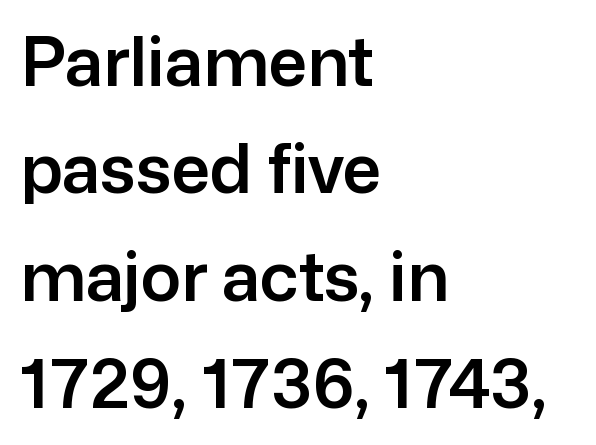
The letters advance in unequal steps, a hallmark of proportional type. Typeset ragged right — the left edge is the straight one. Note: no serifs on the glyphs. No word sits above an underline.
